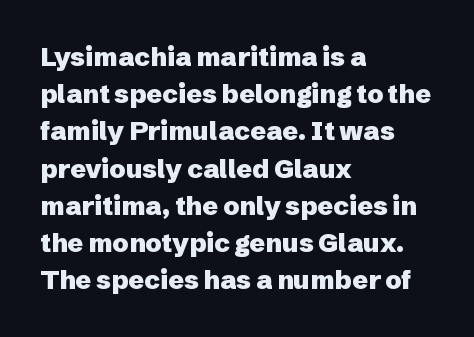
Notice how descenders clear the ascenders below comfortably — that's standard leading. Compared with an ordinary text face, these strokes are far heavier — a full bold. Compared with typical body copy, the letter spacing here is the same. Italic: no, the glyphs are upright roman. The rag falls on the right side of this text block. Descenders hang freely into open space.
